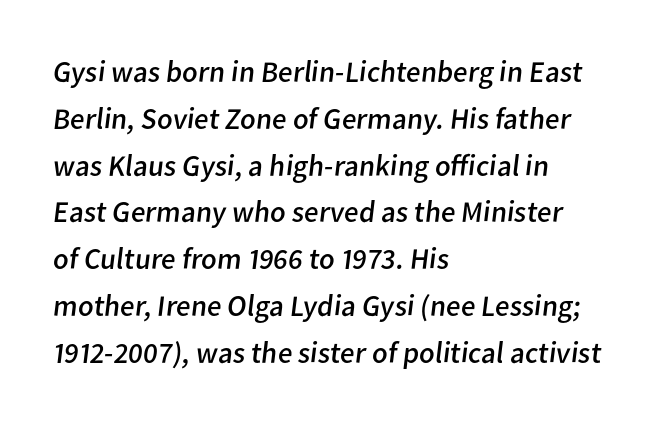
The image shows 30 px regular-weight sans-serif type; set left-aligned, normal line spacing (1.56x), normal letter spacing, not underlined; low stroke contrast and a medium x-height.
